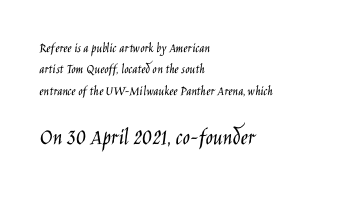
Honestly, the letter spacing is just normal — you wouldn't notice it. The baseline area is clear. The designer gave the closing block more size than the opening block. Vertical stems look standard width or narrower in stroke. These lines sit exactly where default settings would place them.
